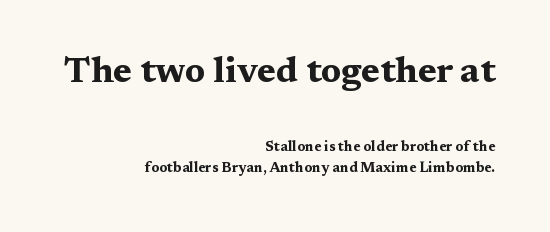
Q: Is the text bold? A: Yes.
Q: Is the text italic (slanted)? A: No, it is upright.
Q: Is the typeface a serif or a sans-serif typeface? A: Serif.
Q: Is the text underlined? A: No.
Q: How is the paragraph aligned? A: Right-aligned.
Q: Is the spacing between letters normal or unusually wide? A: Normal.
Q: Is the spacing between lines tight, normal or loose? A: Normal.
Q: Which block of text is set in a larger size, the first (top) or the second (bottom)? A: The first (top) one.
Q: Width (condensed, normal, or wide)? A: Wide.
Q: Stroke contrast? A: Medium.
Q: x-height? A: Medium.
Q: Monospaced? A: No.
